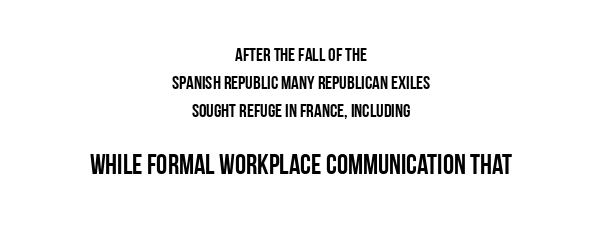
Type style note: lacks serifs. Which margin do the lines hug? Neither — every line sits in the middle. Observe the ordinary spacing: letters are neighbours, not strangers. Unlike italic type, these characters show no tilt at all. Has an underline been added? It has not.
